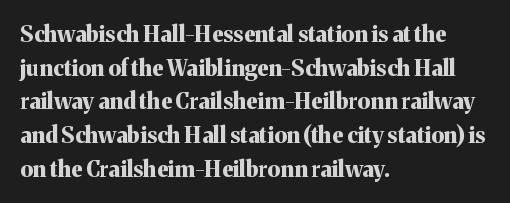
The image shows 22 px bold type, upright; set left-aligned, normal line spacing (1.53x), normal letter spacing, not underlined.
